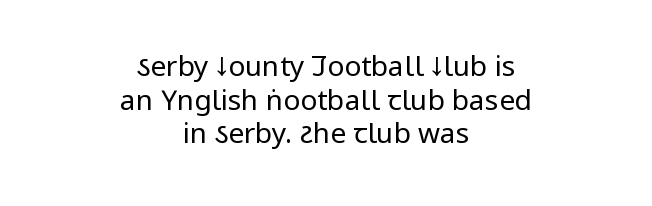
The image shows 28 px regular-weight, condensed sans-serif type, upright; set centered, line spacing 1.2x, normal letter spacing, not underlined; low stroke contrast and a large x-height.
